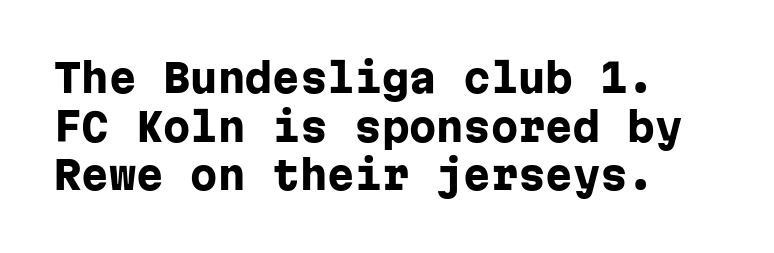
Looks like terminal output: every glyph gets an equal slot. You can tell it's not italic because the verticals are truly vertical. The font family rendered here belongs to the sans-serif group. Unmarked baselines from the first word to the last. Tracking value appears to be zero — textbook default spacing.
